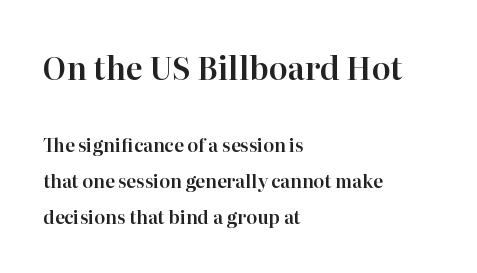
Italic: no, the glyphs are upright roman. The rag falls on the right side of this text block. The line-height multiplier appears high, well above default. The zone under the glyphs is completely vacant.
